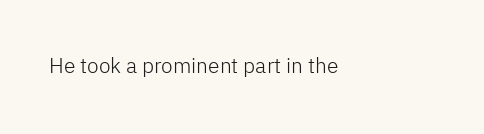
Unmarked baselines from the first word to the last. A typesetter would call this zero additional tracking. The letters look calm and open, with moderate or lighter stems. Caption: multi-line text, flush left, ragged right. This sample uses an upright cut, with every glyph sitting square on the baseline.
